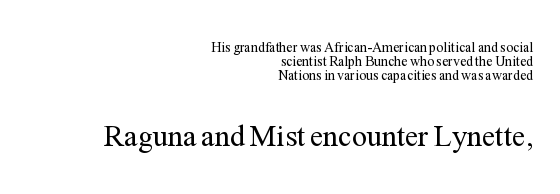
The image shows 30 px regular-weight serif type, upright; set right-aligned, tight line spacing (1.01x), normal letter spacing, not underlined; the second (bottom) block is 2.14x larger; medium stroke contrast and a medium x-height.
